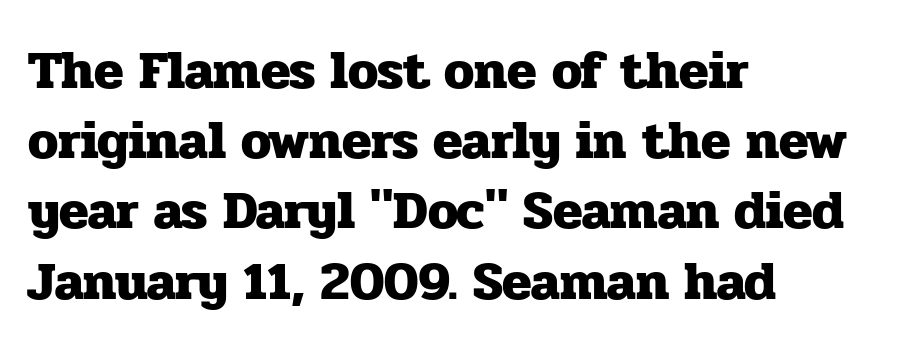
The image shows 54 px heavy serif type, upright; set left-aligned, normal line spacing (1.3x), normal letter spacing, not underlined; low stroke contrast and a medium x-height.
